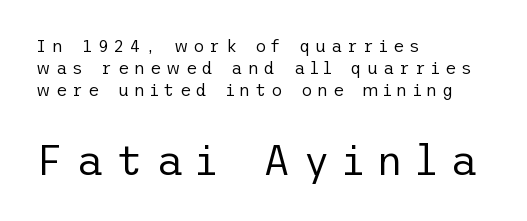
{"serif": "no", "italic": "no", "bold": "no", "weight": "regular", "width": "normal", "stroke_contrast": "low", "x_height": "medium", "underline": "no", "align": "left", "line_spacing": "normal", "line_spacing_ratio": 1.3, "letter_spacing": "wide", "letter_spacing_em": 0.3, "larger_block": "second", "size_ratio": 2.47, "glyph_px": 42}
